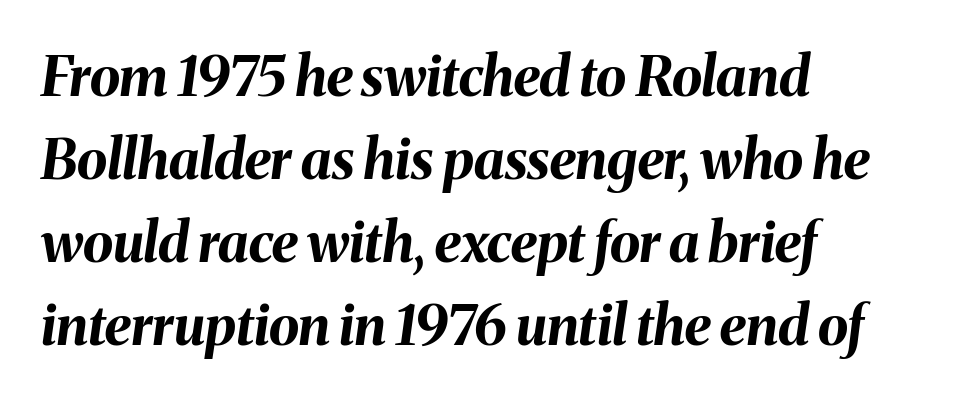
The image shows 55 px bold type, italic (leaning right); set left-aligned, normal line spacing (1.51x), normal letter spacing, not underlined; medium stroke contrast and a medium x-height.
